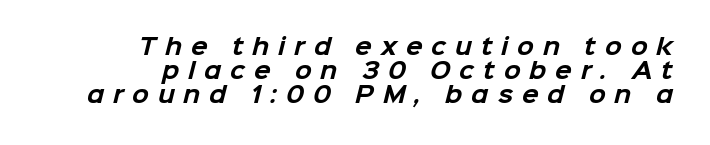
{"bold": "yes", "underline": "no", "align": "right", "line_spacing": "tight", "line_spacing_ratio": 1.09, "letter_spacing": "wide", "letter_spacing_em": 0.4, "glyph_px": 22}
